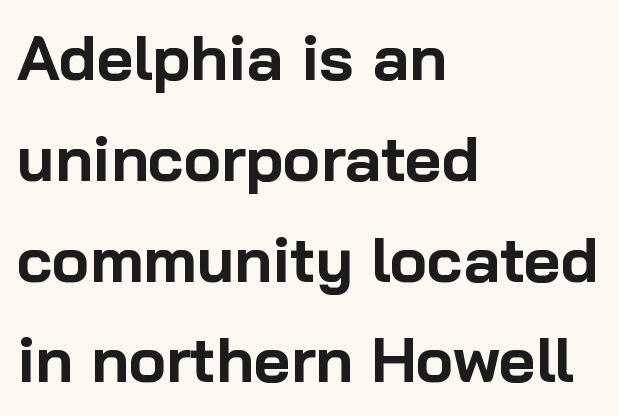
{"serif": "no", "italic": "no", "bold": "yes", "weight": "bold", "width": "normal", "stroke_contrast": "low", "x_height": "medium", "monospaced": "no", "underline": "no", "align": "left", "line_spacing": "normal", "line_spacing_ratio": 1.6, "letter_spacing": "normal", "letter_spacing_em": 0.0, "glyph_px": 63}
